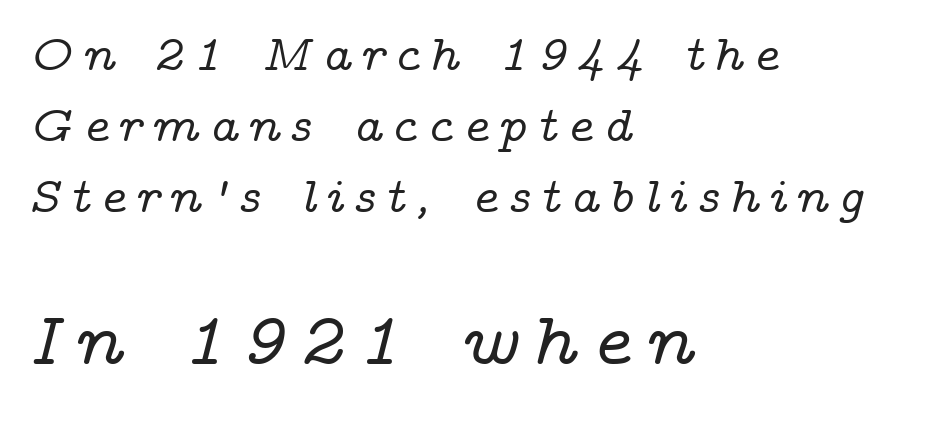
{"serif": "yes", "italic": "yes", "lean": "right", "slant_degrees": 14, "width": "wide", "stroke_contrast": "low", "x_height": "medium", "monospaced": "no", "underline": "no", "align": "left", "line_spacing": "normal", "line_spacing_ratio": 1.42, "larger_block": "second", "size_ratio": 1.5, "glyph_px": 75}
